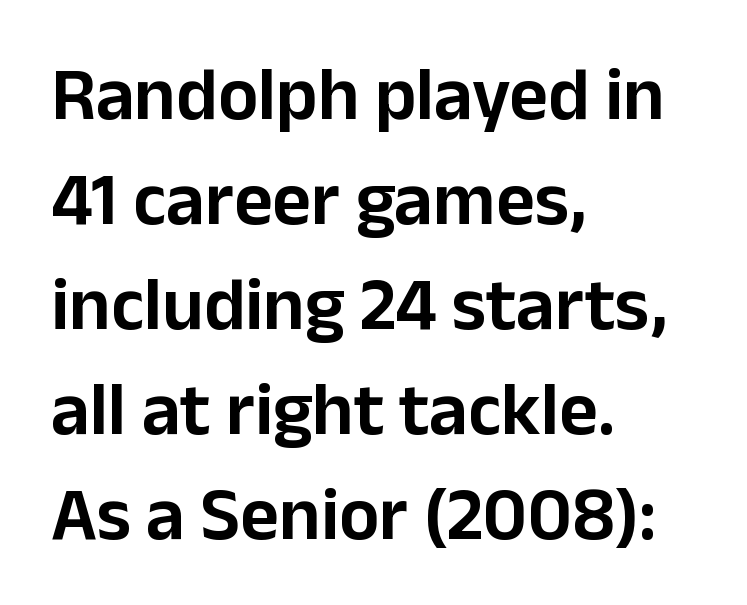
The image shows 75 px sans-serif type, upright; set left-aligned, normal line spacing (1.4x), normal letter spacing, not underlined; low stroke contrast and a medium x-height.
